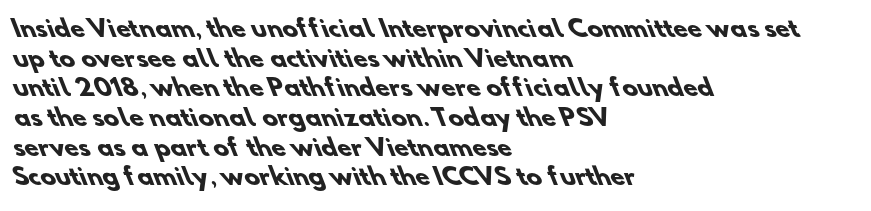
{"bold": "yes", "underline": "no", "align": "left", "line_spacing": "normal", "line_spacing_ratio": 1.29, "letter_spacing": "normal", "letter_spacing_em": 0.0, "glyph_px": 23}
